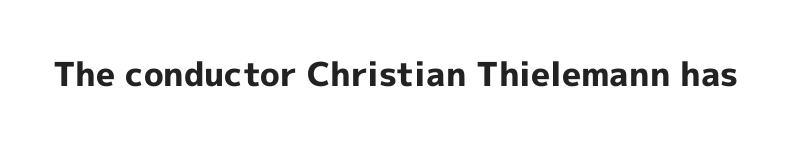
{"serif": "no", "italic": "no", "bold": "yes", "weight": "bold", "width": "normal", "x_height": "medium", "monospaced": "no", "underline": "no", "letter_spacing": "normal", "letter_spacing_em": 0.0, "glyph_px": 33}
